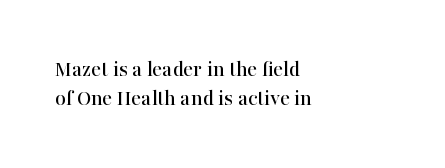
Q: Is the text italic (slanted)? A: No, it is upright.
Q: Is the text underlined? A: No.
Q: How is the paragraph aligned? A: Left-aligned.
Q: Is the spacing between letters normal or unusually wide? A: Normal.
